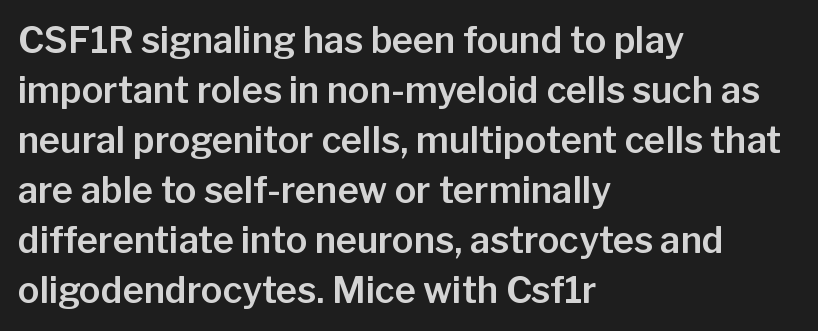
Honestly, the letter spacing is just normal — you wouldn't notice it. What kind of face is this? One without serifs — a sans. When letters stand straight like this, we call the style roman or upright. Rows of type keep a routine distance in the vertical direction.
